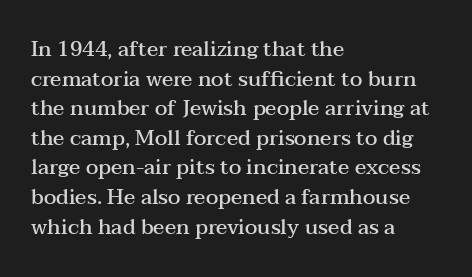
The image shows 21 px text type, upright; set left-aligned, normal line spacing (1.41x), normal letter spacing, not underlined.
